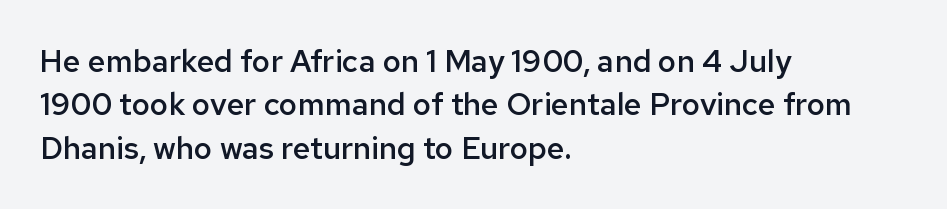
The image shows 31 px semibold sans-serif type, upright; set left-aligned, normal line spacing (1.4x), normal letter spacing, not underlined; low stroke contrast and a medium x-height.
